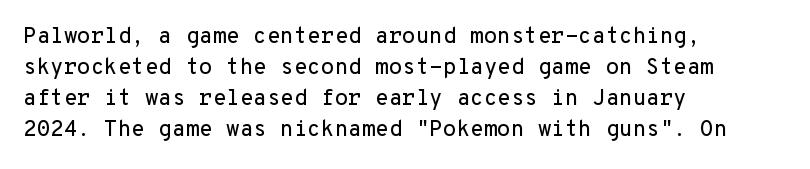
No italicization has been applied; the sample stays upright. The text block is weighted toward the left margin, trailing off unevenly rightward. Each row of text sits above clean, open space. Leading matches the norm, producing a regular column. Nobody touched the tracking dial on this one.
